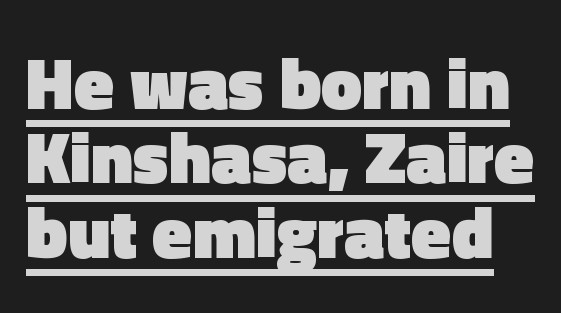
Q: Is the text bold? A: Yes.
Q: Is the text italic (slanted)? A: No, it is upright.
Q: Is the typeface a serif or a sans-serif typeface? A: Sans-serif.
Q: Is the text underlined? A: Yes.
Q: Is the spacing between letters normal or unusually wide? A: Normal.
Q: Is the spacing between lines tight, normal or loose? A: Tight.
Q: Width (condensed, normal, or wide)? A: Normal.
Q: x-height? A: Medium.
Q: Monospaced? A: No.
